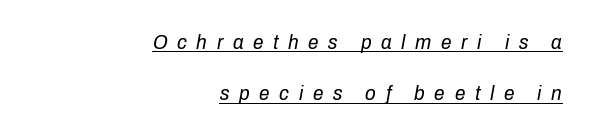
Q: Is the text bold? A: No.
Q: Is the text italic (slanted)? A: Yes, it leans right by about 10 degrees.
Q: Is the text underlined? A: Yes.
Q: How is the paragraph aligned? A: Right-aligned.
Q: Is the spacing between letters normal or unusually wide? A: Unusually wide.
Q: Is the spacing between lines tight, normal or loose? A: Loose.
